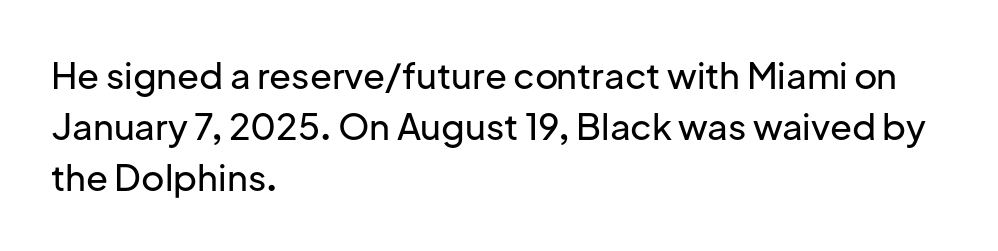
Vertically, the passage feels balanced, rows spaced as you'd expect. The letters sit at their default tracking, neither squeezed nor spread. The passage shown is typed in a proportional face where columns would drift. Glance below the letters and you will spot only blank space. The typeface chosen for these lines omits serifs.
